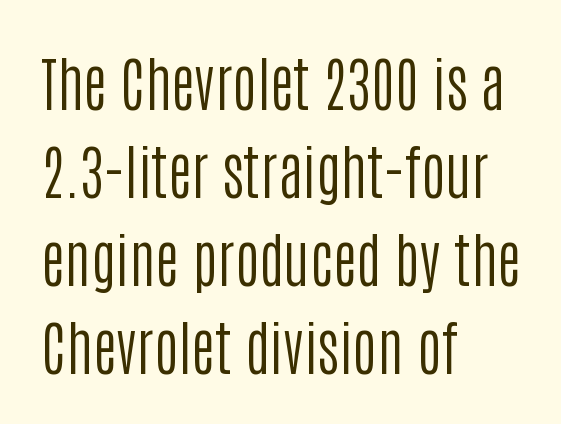
{"serif": "no", "italic": "no", "bold": "no", "weight": "regular", "width": "condensed", "stroke_contrast": "low", "x_height": "large", "monospaced": "no", "underline": "no", "align": "left", "line_spacing": "normal", "line_spacing_ratio": 1.49, "letter_spacing": "normal", "letter_spacing_em": 0.0, "glyph_px": 59}
